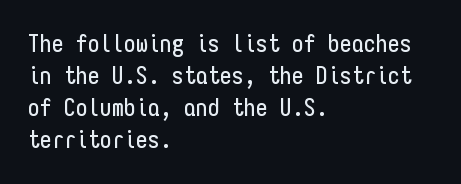
{"italic": "no", "underline": "no", "align": "left", "line_spacing": "normal", "line_spacing_ratio": 1.34, "letter_spacing": "normal", "letter_spacing_em": 0.0, "glyph_px": 24}
